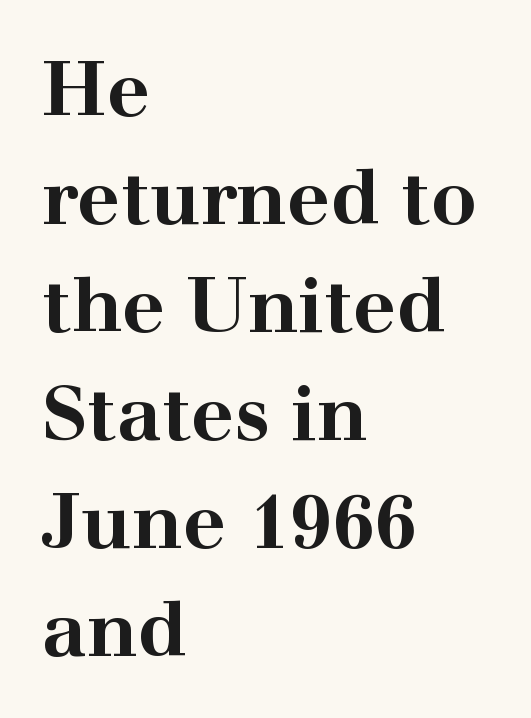
Q: Is the text bold? A: Yes.
Q: Is the text italic (slanted)? A: No, it is upright.
Q: Is the typeface a serif or a sans-serif typeface? A: Serif.
Q: Is the text underlined? A: No.
Q: How is the paragraph aligned? A: Left-aligned.
Q: Is the spacing between letters normal or unusually wide? A: Normal.
Q: Is the spacing between lines tight, normal or loose? A: Normal.
Q: Width (condensed, normal, or wide)? A: Wide.
Q: Stroke contrast? A: High.
Q: x-height? A: Medium.
Q: Monospaced? A: No.
